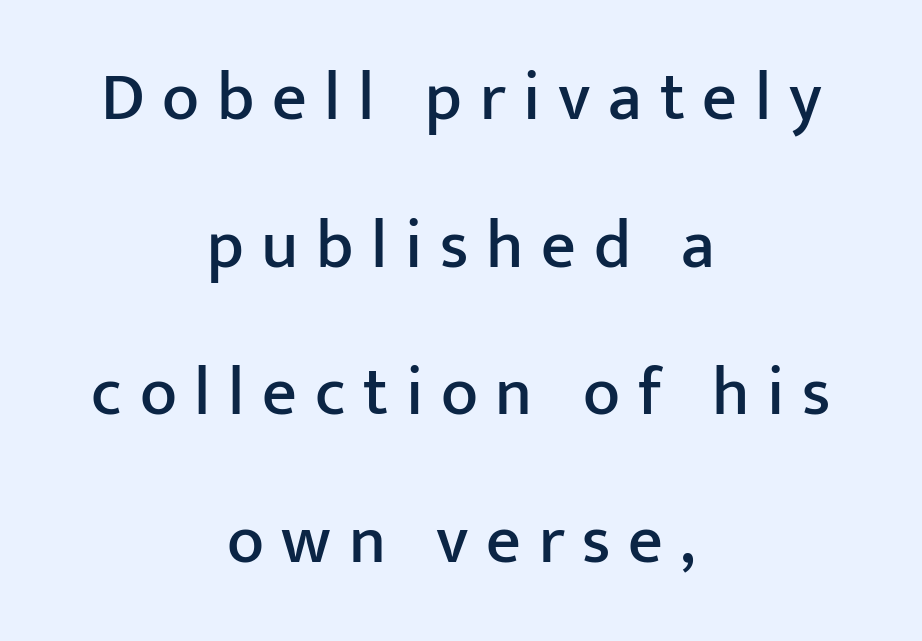
The image shows 68 px sans-serif type, upright; set centered, loose line spacing (2.17x), unusually wide letter spacing (+0.26 em), not underlined; low stroke contrast and a medium x-height.
